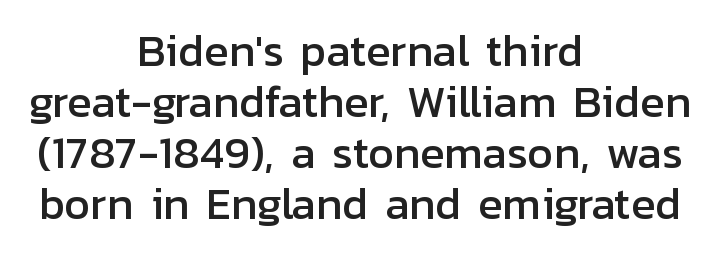
The letters advance in unequal steps, a hallmark of proportional type. The gaps between neighbouring characters are ordinary and unremarkable. Every character sits straight up, as roman type does. Examine the stroke ends and you'll find no serifs. The gap between lines stays unmarked.
